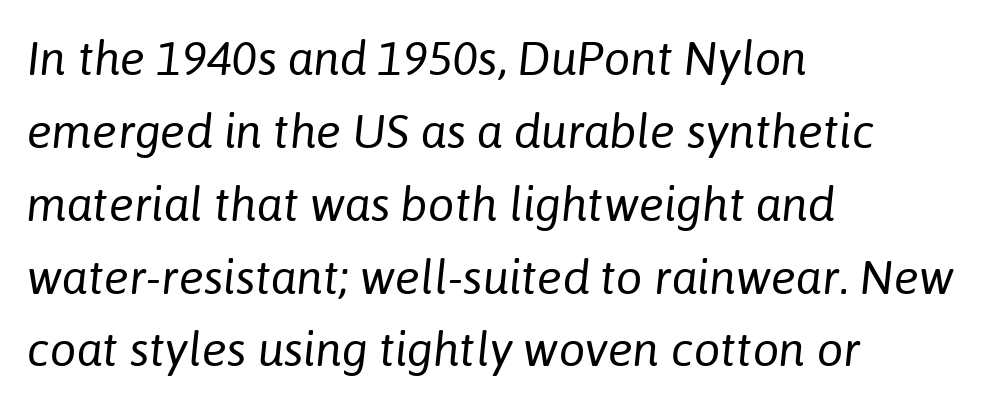
{"italic": "yes", "lean": "right", "slant_degrees": 6, "bold": "no", "weight": "regular", "width": "normal", "stroke_contrast": "low", "x_height": "medium", "monospaced": "no", "underline": "no", "align": "left", "line_spacing": "normal", "line_spacing_ratio": 1.55, "letter_spacing": "normal", "letter_spacing_em": 0.0, "glyph_px": 47}
